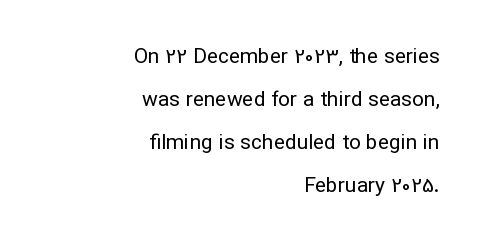
{"italic": "no", "bold": "no", "underline": "no", "align": "right", "line_spacing": "loose", "line_spacing_ratio": 2.04, "letter_spacing": "normal", "letter_spacing_em": 0.0, "glyph_px": 21}
